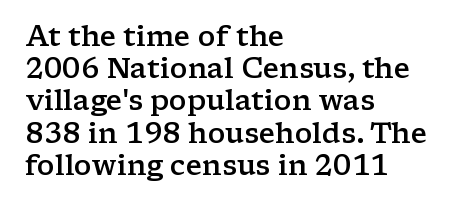
{"serif": "yes", "italic": "no", "bold": "semi", "weight": "semibold", "width": "wide", "stroke_contrast": "low", "x_height": "medium", "monospaced": "no", "underline": "no", "align": "left", "line_spacing": "tight", "line_spacing_ratio": 1.15, "letter_spacing": "normal", "letter_spacing_em": 0.0, "glyph_px": 28}
